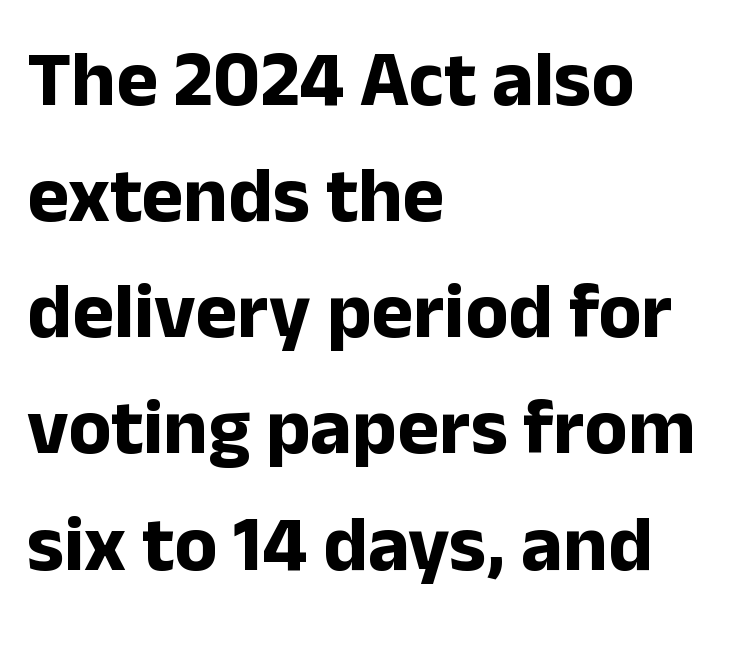
The image shows 79 px bold sans-serif type, upright; set left-aligned, normal line spacing (1.47x), normal letter spacing, not underlined; low stroke contrast and a medium x-height.
